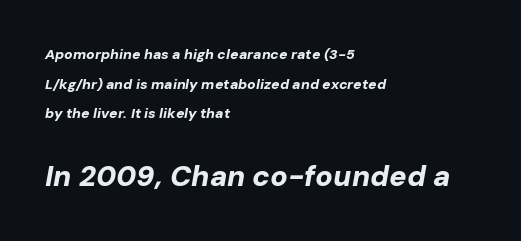
{"italic": "yes", "lean": "right", "slant_degrees": 10, "bold": "yes", "weight": "bold", "width": "normal", "stroke_contrast": "low", "x_height": "medium", "monospaced": "no", "underline": "no", "align": "left", "line_spacing": "loose", "line_spacing_ratio": 2.12, "letter_spacing": "normal", "letter_spacing_em": 0.0, "larger_block": "second", "size_ratio": 2.07, "glyph_px": 29}
